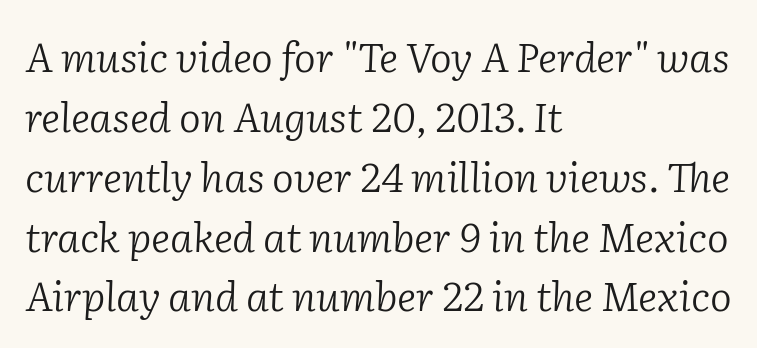
The image shows 41 px light serif type, italic (leaning right); set left-aligned, normal line spacing (1.46x), normal letter spacing, not underlined; low stroke contrast and a medium x-height.
